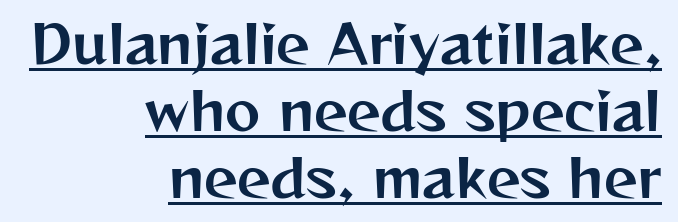
The image shows 53 px sans-serif type, upright; set right-aligned, normal line spacing (1.26x), normal letter spacing, underlined; medium stroke contrast and a medium x-height.
